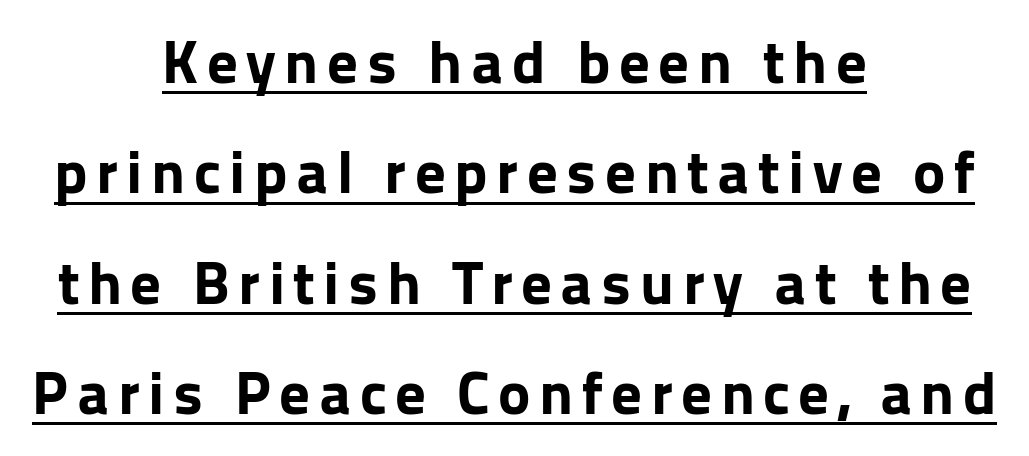
Q: Is the text bold? A: Yes.
Q: Is the text italic (slanted)? A: No, it is upright.
Q: Is the typeface a serif or a sans-serif typeface? A: Sans-serif.
Q: Is the text underlined? A: Yes.
Q: How is the paragraph aligned? A: Centered.
Q: Width (condensed, normal, or wide)? A: Normal.
Q: Stroke contrast? A: Low.
Q: x-height? A: Medium.
Q: Monospaced? A: No.
